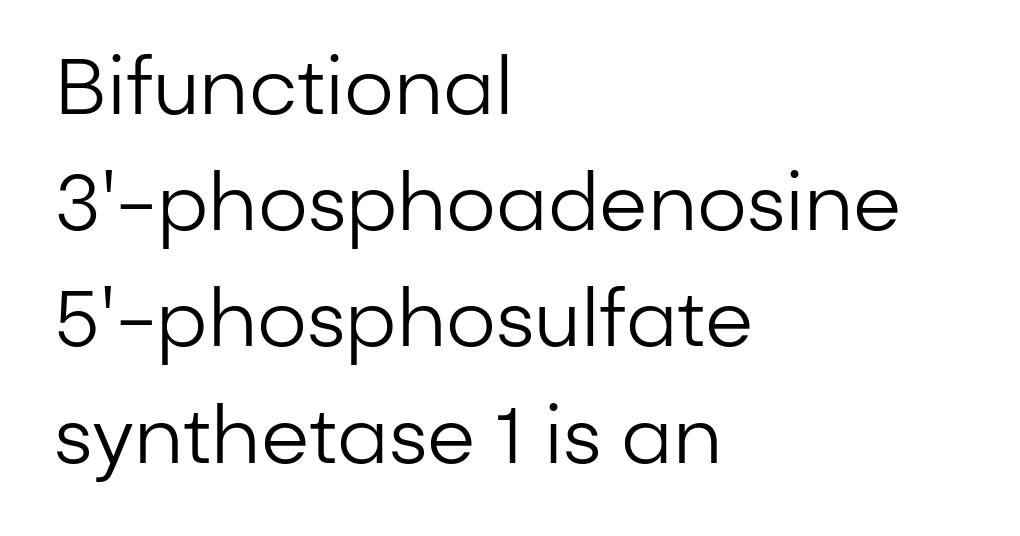
The typesetting does not lean heavy: it is not bold. The specimen reads as upright at a glance. The block of text has a typical density, with ordinary space between rows. Each row of text sits above clean, open space. Short note: letters normally spaced.
